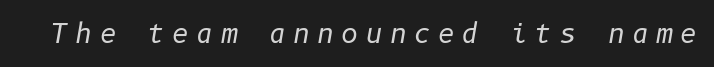
The image shows 26 px text type, italic (leaning right); set unusually wide letter spacing (+0.28 em), not underlined.
